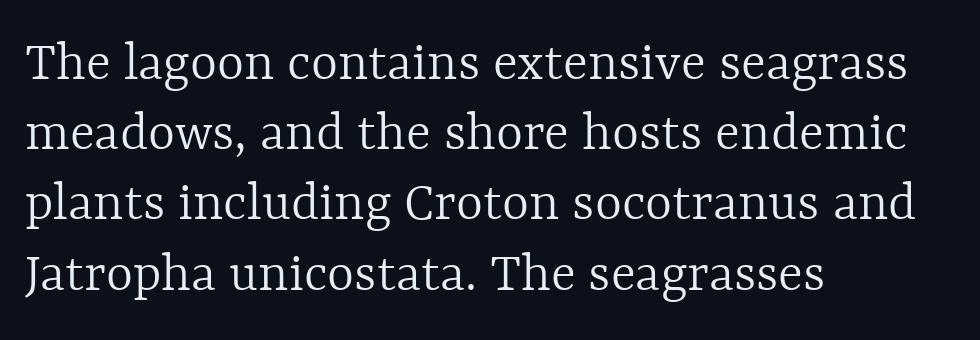
{"italic": "no", "bold": "no", "weight": "light", "width": "normal", "x_height": "medium", "monospaced": "no", "underline": "no", "align": "left", "line_spacing_ratio": 1.21, "letter_spacing": "normal", "letter_spacing_em": 0.0, "glyph_px": 58}
